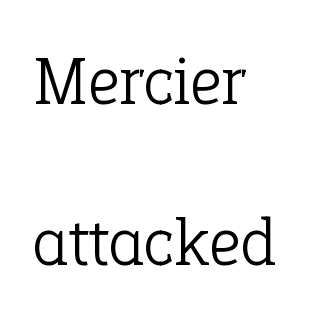
Q: Is the text bold? A: No.
Q: Is the text italic (slanted)? A: No, it is upright.
Q: Is the typeface a serif or a sans-serif typeface? A: Serif.
Q: Is the text underlined? A: No.
Q: How is the paragraph aligned? A: Left-aligned.
Q: Is the spacing between letters normal or unusually wide? A: Normal.
Q: Is the spacing between lines tight, normal or loose? A: Loose.
Q: Width (condensed, normal, or wide)? A: Normal.
Q: Stroke contrast? A: Low.
Q: x-height? A: Medium.
Q: Monospaced? A: No.
